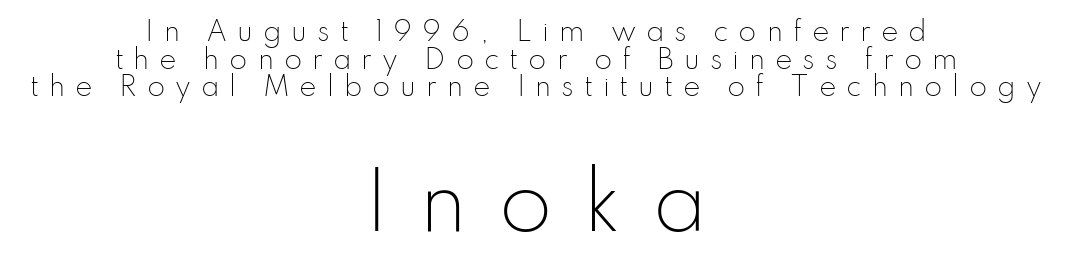
The image shows 78 px light sans-serif type, upright; set centered, tight line spacing (1.06x), unusually wide letter spacing (+0.38 em), not underlined; the second (bottom) block is 3.0x larger; low stroke contrast and a small x-height.
